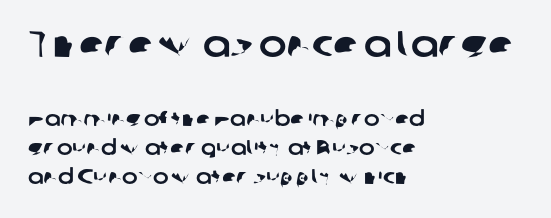
The image shows 37 px sans-serif type; set left-aligned, normal line spacing (1.39x), normal letter spacing, not underlined; the first (top) block is 1.76x larger; low stroke contrast and a medium x-height.
